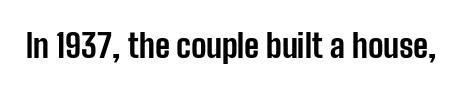
A sans-serif font was chosen for this passage. Check the space under the baseline: it is left empty. A dark, heavy texture on the line: the type is bold. Inter-character spacing is left at the font's built-in metrics. Ascenders rise straight up at ninety degrees. The face used here is proportionally spaced, like ordinary book or web type.
